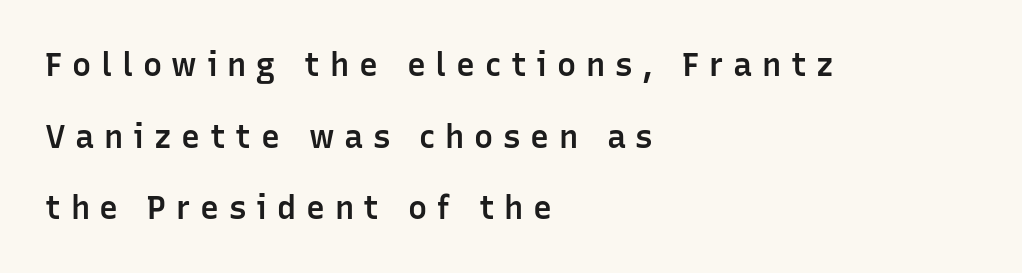
Q: Is the text bold? A: Semi-bold.
Q: Is the text italic (slanted)? A: No, it is upright.
Q: Is the typeface a serif or a sans-serif typeface? A: Sans-serif.
Q: Is the text underlined? A: No.
Q: How is the paragraph aligned? A: Left-aligned.
Q: Is the spacing between letters normal or unusually wide? A: Unusually wide.
Q: Is the spacing between lines tight, normal or loose? A: Loose.
Q: Width (condensed, normal, or wide)? A: Normal.
Q: Stroke contrast? A: Low.
Q: x-height? A: Medium.
Q: Monospaced? A: No.
